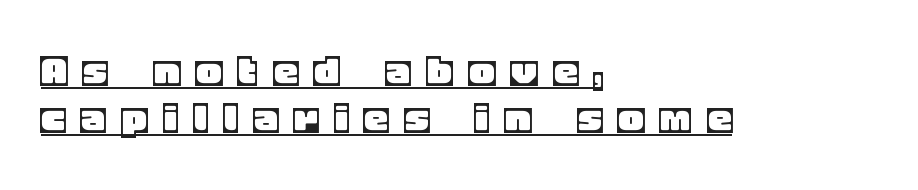
The image shows 48 px text type, upright; set left-aligned, tight line spacing (0.98x), unusually wide letter spacing (+0.35 em), underlined; a large x-height.
